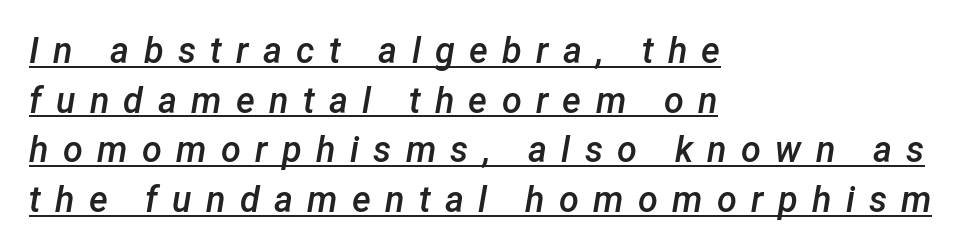
The image shows 36 px semibold type, italic (leaning right); set left-aligned, normal line spacing (1.38x), unusually wide letter spacing (+0.4 em), underlined; low stroke contrast and a medium x-height.
